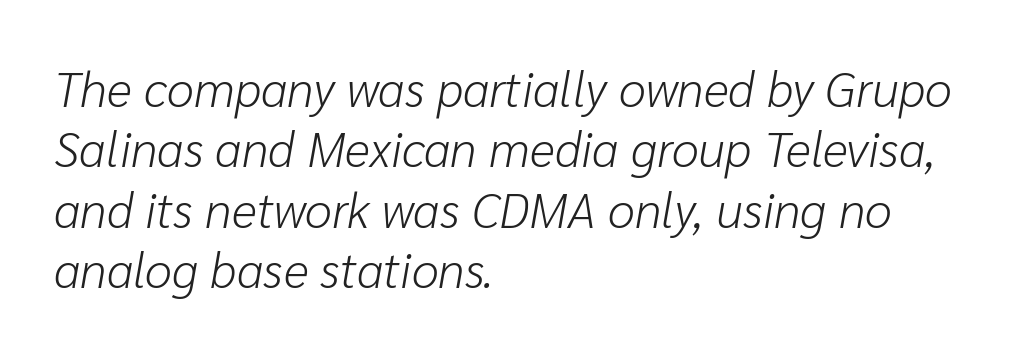
The image shows 49 px light type, italic (leaning right); set left-aligned, line spacing 1.23x, normal letter spacing, not underlined; low stroke contrast and a medium x-height.
